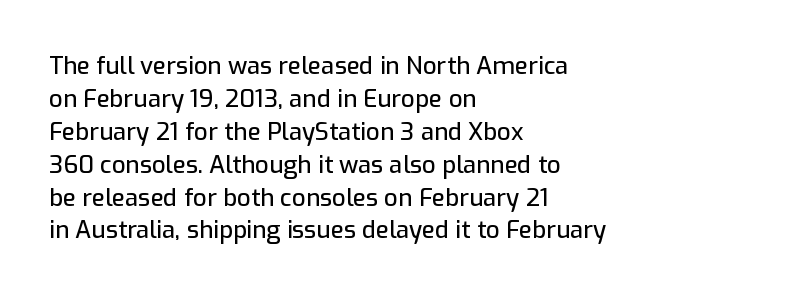
Q: Is the text italic (slanted)? A: No, it is upright.
Q: Is the text underlined? A: No.
Q: How is the paragraph aligned? A: Left-aligned.
Q: Is the spacing between letters normal or unusually wide? A: Normal.
Q: Is the spacing between lines tight, normal or loose? A: Normal.
